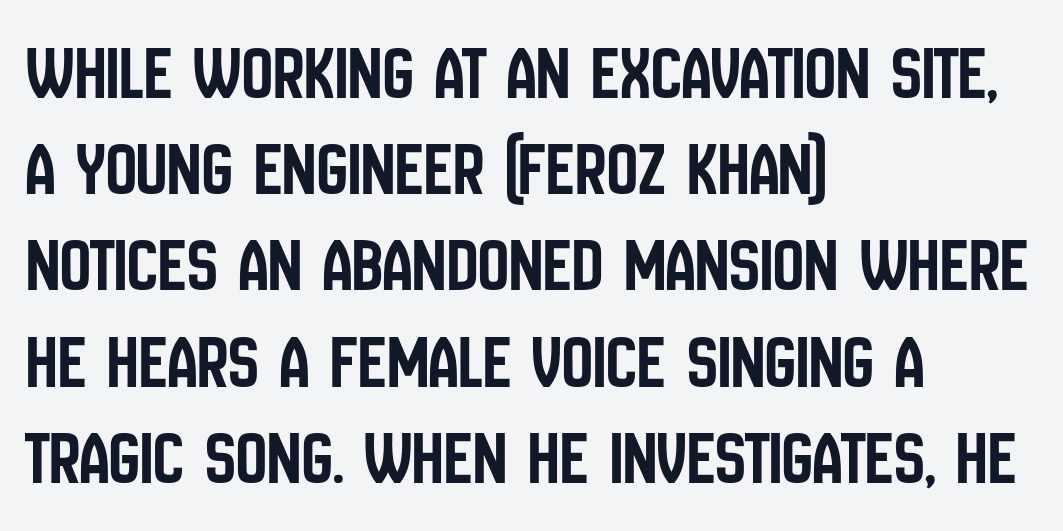
Q: Is the text italic (slanted)? A: No, it is upright.
Q: Is the typeface a serif or a sans-serif typeface? A: Sans-serif.
Q: Is the text underlined? A: No.
Q: How is the paragraph aligned? A: Left-aligned.
Q: Is the spacing between letters normal or unusually wide? A: Normal.
Q: Is the spacing between lines tight, normal or loose? A: Normal.
Q: Width (condensed, normal, or wide)? A: Condensed.
Q: Stroke contrast? A: Low.
Q: x-height? A: Large.
Q: Monospaced? A: No.
